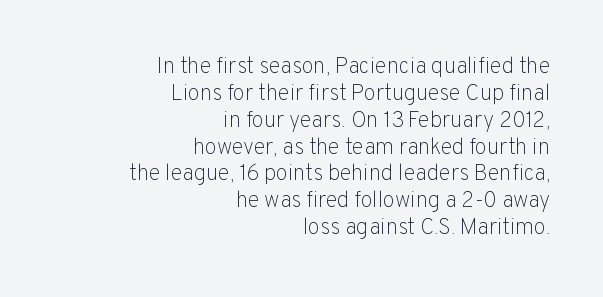
{"italic": "no", "bold": "no", "underline": "no", "align": "right", "line_spacing_ratio": 1.22, "letter_spacing": "normal", "letter_spacing_em": 0.0, "glyph_px": 22}
